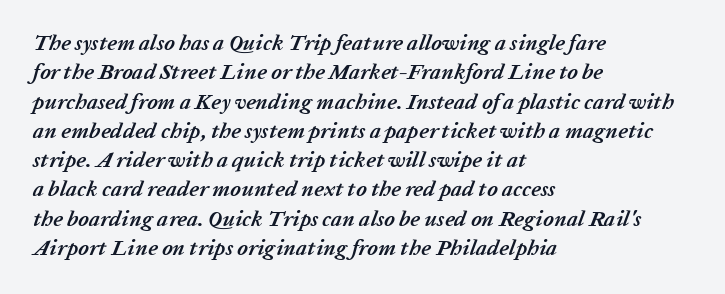
The image shows 22 px bold type, italic (leaning right); set left-aligned, normal line spacing (1.33x), normal letter spacing, not underlined.
